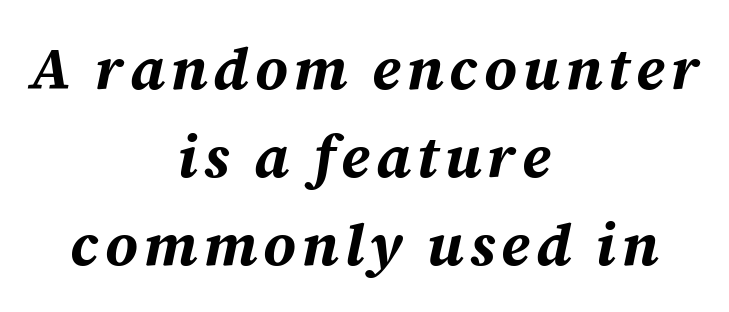
{"italic": "yes", "lean": "right", "slant_degrees": 12, "bold": "yes", "weight": "bold", "width": "normal", "stroke_contrast": "medium", "x_height": "medium", "monospaced": "no", "underline": "no", "align": "center", "line_spacing": "normal", "line_spacing_ratio": 1.49, "glyph_px": 59}
